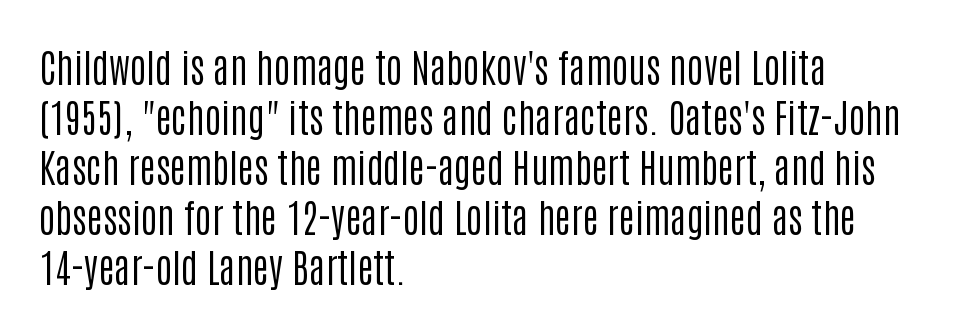
{"serif": "no", "italic": "no", "bold": "no", "weight": "regular", "width": "condensed", "stroke_contrast": "low", "x_height": "large", "monospaced": "no", "underline": "no", "align": "left", "line_spacing": "normal", "line_spacing_ratio": 1.28, "letter_spacing": "normal", "letter_spacing_em": 0.0, "glyph_px": 39}
